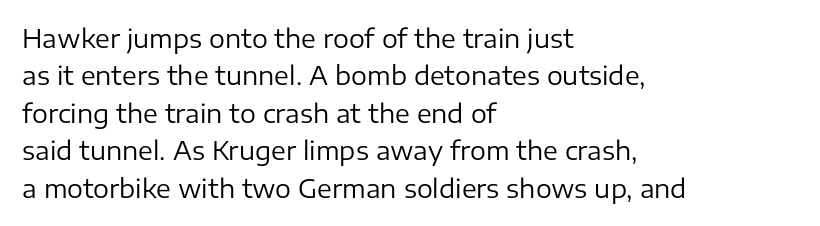
In CSS terms this would be text-align: left. Descenders are the only things crossing below the line. One glance says typical: line gaps are just what's usual. This is the regular roman posture of the typeface.
